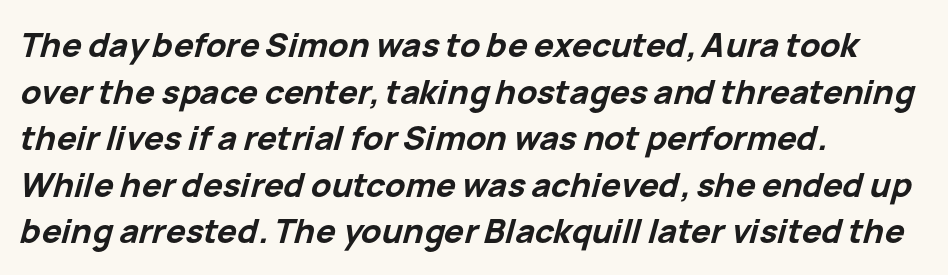
Q: Is the text bold? A: Yes.
Q: Is the text italic (slanted)? A: Yes, it leans right by about 15 degrees.
Q: Is the text underlined? A: No.
Q: How is the paragraph aligned? A: Left-aligned.
Q: Is the spacing between letters normal or unusually wide? A: Normal.
Q: Is the spacing between lines tight, normal or loose? A: Normal.
Q: Width (condensed, normal, or wide)? A: Normal.
Q: Stroke contrast? A: Low.
Q: x-height? A: Medium.
Q: Monospaced? A: No.
